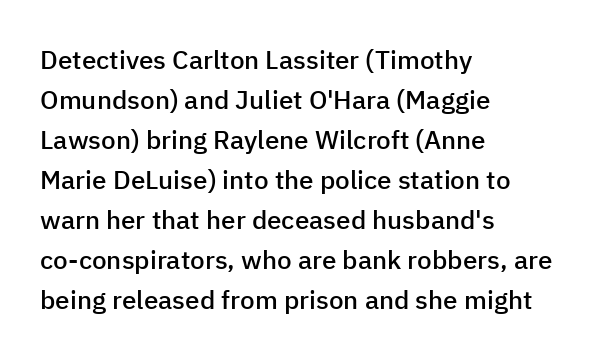
Leading matches the norm, producing a regular column. The passage is arranged the way most books set body copy — flush left. Anything drawn beneath the words? Only blank space. Typesetter's note: demi weight, one step under bold.
